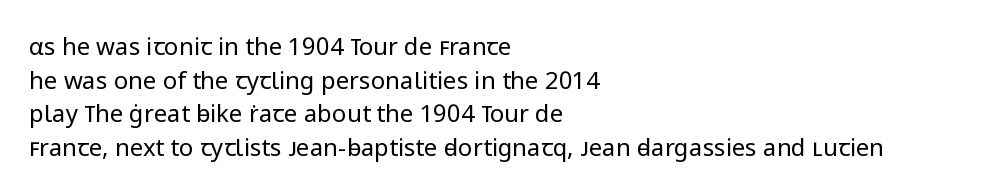
{"italic": "no", "bold": "no", "underline": "no", "align": "left", "line_spacing": "normal", "line_spacing_ratio": 1.4, "letter_spacing": "normal", "letter_spacing_em": 0.0, "glyph_px": 24}
